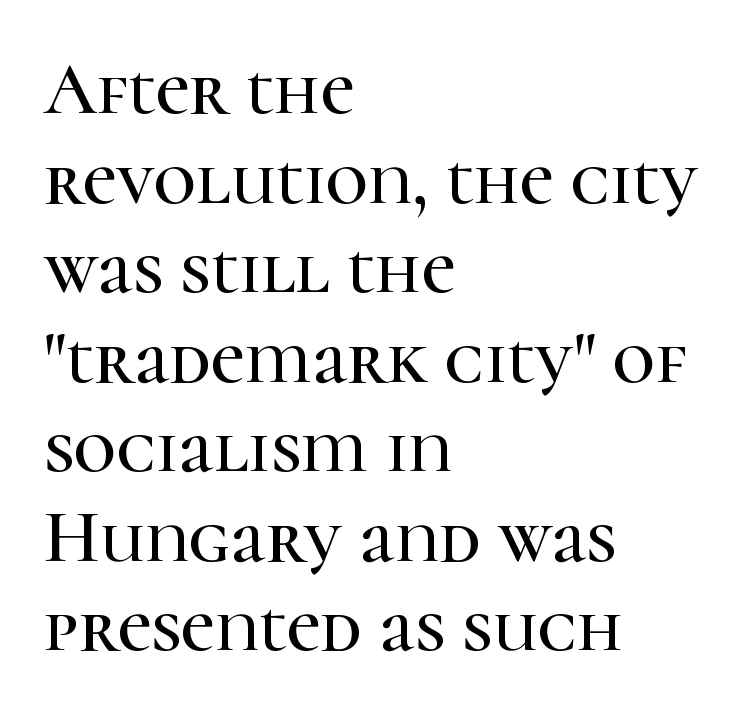
Q: Is the text italic (slanted)? A: No, it is upright.
Q: Is the typeface a serif or a sans-serif typeface? A: Serif.
Q: Is the text underlined? A: No.
Q: How is the paragraph aligned? A: Left-aligned.
Q: Is the spacing between letters normal or unusually wide? A: Normal.
Q: Width (condensed, normal, or wide)? A: Normal.
Q: Stroke contrast? A: High.
Q: x-height? A: Medium.
Q: Monospaced? A: No.
